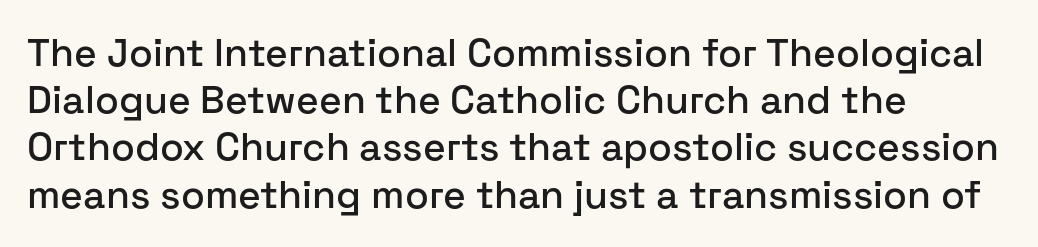
{"serif": "no", "italic": "no", "width": "normal", "stroke_contrast": "low", "x_height": "medium", "monospaced": "no", "underline": "no", "align": "left", "line_spacing_ratio": 1.21, "letter_spacing": "normal", "letter_spacing_em": 0.0, "glyph_px": 39}
